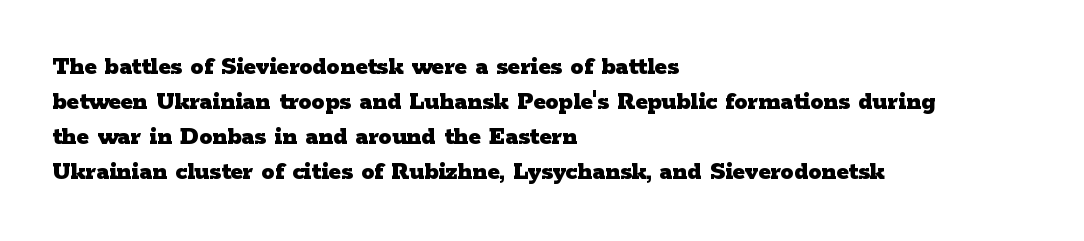
Q: Is the text bold? A: Yes.
Q: Is the text italic (slanted)? A: No, it is upright.
Q: Is the text underlined? A: No.
Q: How is the paragraph aligned? A: Left-aligned.
Q: Is the spacing between letters normal or unusually wide? A: Normal.
Q: Is the spacing between lines tight, normal or loose? A: Normal.
